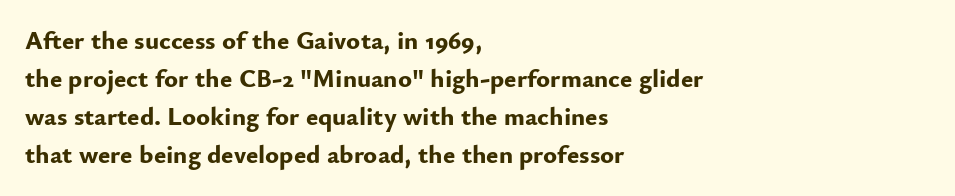
{"italic": "no", "bold": "yes", "underline": "no", "align": "left", "line_spacing": "normal", "line_spacing_ratio": 1.46, "letter_spacing": "normal", "letter_spacing_em": 0.0, "glyph_px": 26}
